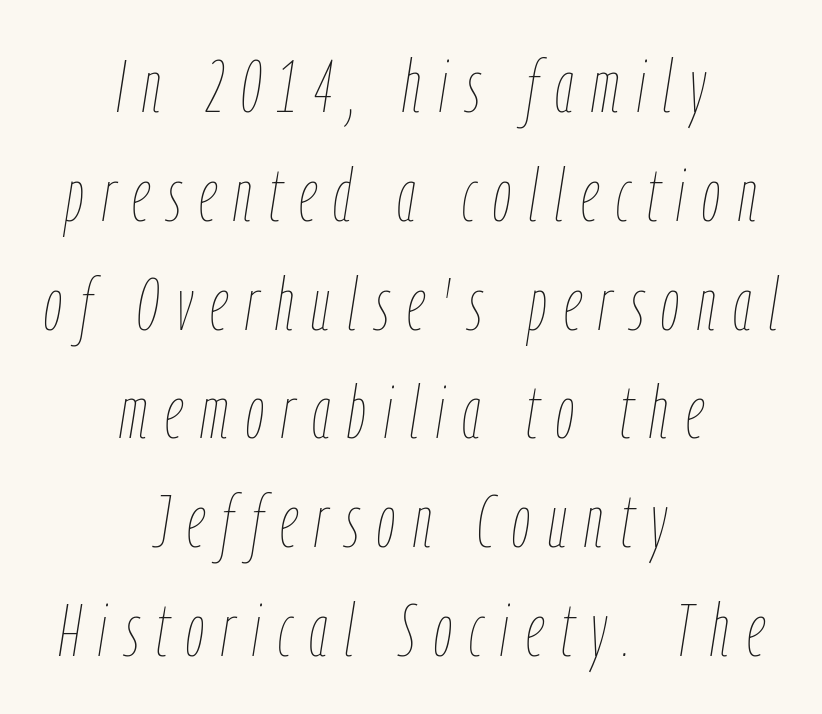
Is this a fixed-width face? No — the glyphs have proportional, varying widths. Emphasis-style slanted type is in use. Heft: none added — not bold. Students, observe: this is what conventionally led text looks like. The baseline area is clear.
